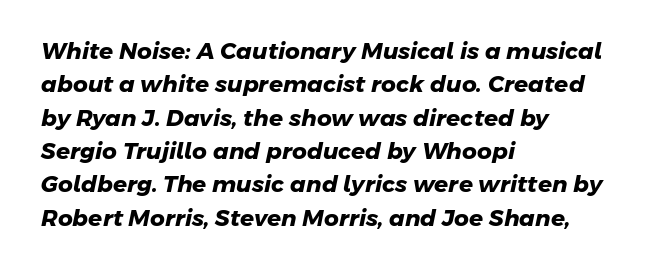
Has an underline been added? It has not. Evenly set lines give the paragraph a standard silhouette. No extra tracking has been applied to these lines. Every letter is thick-stroked: bold, no question. These lines stack with their left ends in a neat column.
